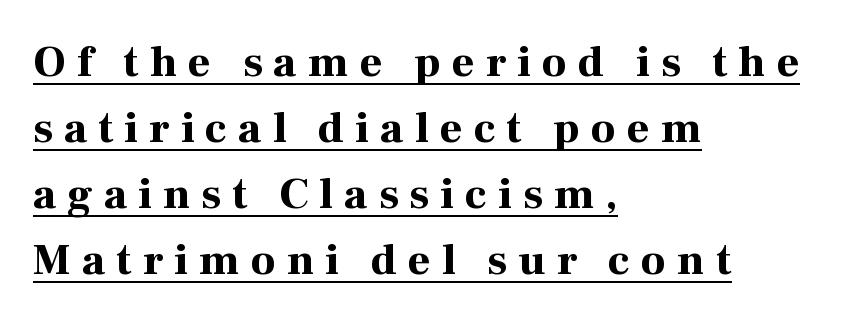
Q: Is the text bold? A: Yes.
Q: Is the text italic (slanted)? A: No, it is upright.
Q: Is the typeface a serif or a sans-serif typeface? A: Serif.
Q: Is the text underlined? A: Yes.
Q: How is the paragraph aligned? A: Left-aligned.
Q: Is the spacing between letters normal or unusually wide? A: Unusually wide.
Q: Is the spacing between lines tight, normal or loose? A: Normal.
Q: Width (condensed, normal, or wide)? A: Normal.
Q: Stroke contrast? A: High.
Q: x-height? A: Medium.
Q: Monospaced? A: No.
